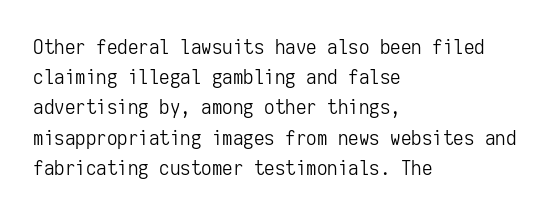
Regarding leading, the lines here are spaced in the standard way. Underline: absent. A classic flush-left, rag-right setting is used for this passage. Every character sits straight up, as roman type does.
